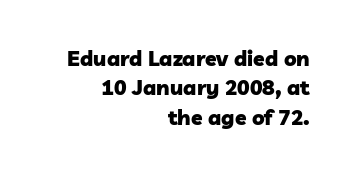
Any mark beneath the type? The region is blank. Weight check: bold — yes, fully. Each word holds together tightly as a unit, with standard inter-letter gaps. Horizontal bands of white between lines are of average thickness.
